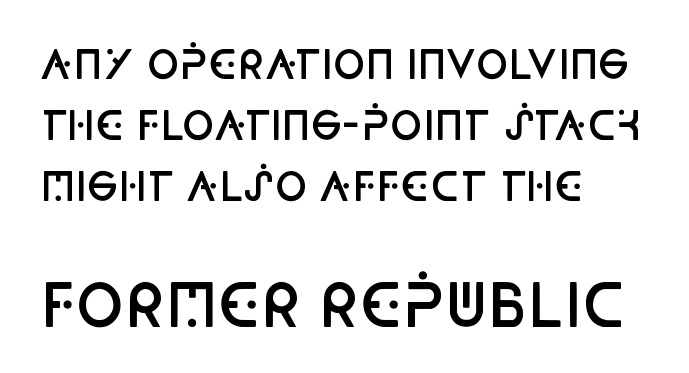
Weight check: semibold — heavier than regular, not quite bold. The space between consecutive lines is moderate. Casual observation: everything's shoved over to the left. Letterform terminals end flat and unadorned throughout the passage.
